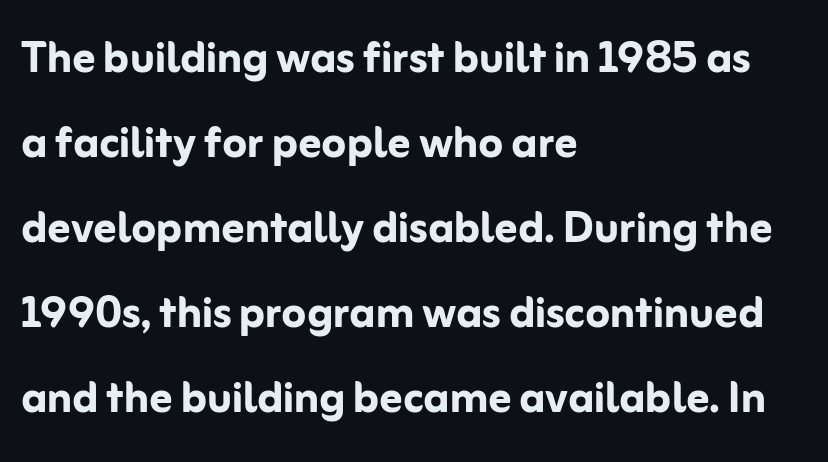
The image shows 56 px semibold sans-serif type, upright; set left-aligned, normal line spacing (1.52x), normal letter spacing, not underlined; low stroke contrast and a medium x-height.
